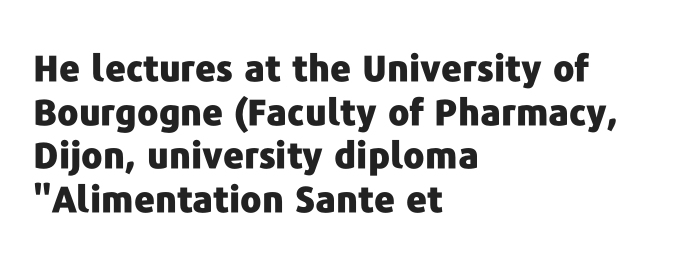
The image shows 36 px heavy sans-serif type, upright; set left-aligned, line spacing 1.21x, normal letter spacing, not underlined; low stroke contrast and a medium x-height.
